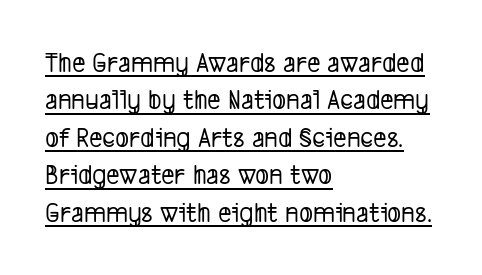
{"serif": "no", "width": "condensed", "stroke_contrast": "low", "x_height": "medium", "monospaced": "no", "underline": "yes", "align": "left", "line_spacing": "normal", "line_spacing_ratio": 1.29, "letter_spacing": "normal", "letter_spacing_em": 0.0, "glyph_px": 29}
